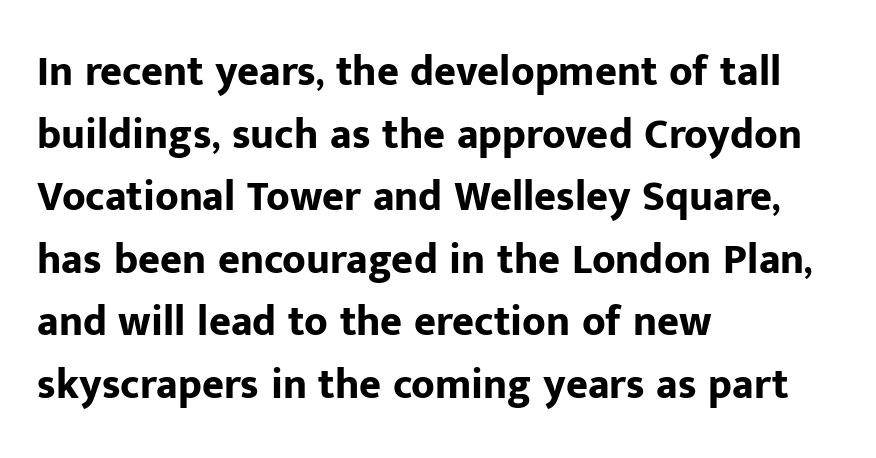
The lines in this sample share a left origin and differ only in where they stop. Check the space under the baseline: it is left empty. Is the letter spacing exaggerated? No — it looks like the ordinary default. The characters display no serif detailing; their extremities are plain. The block of text has a typical density, with ordinary space between rows.
